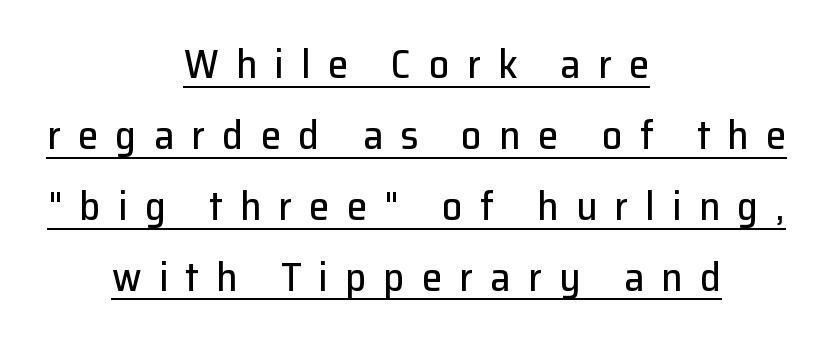
The image shows 41 px sans-serif type, upright; set centered, line spacing 1.73x, unusually wide letter spacing (+0.42 em), underlined; low stroke contrast and a medium x-height.
